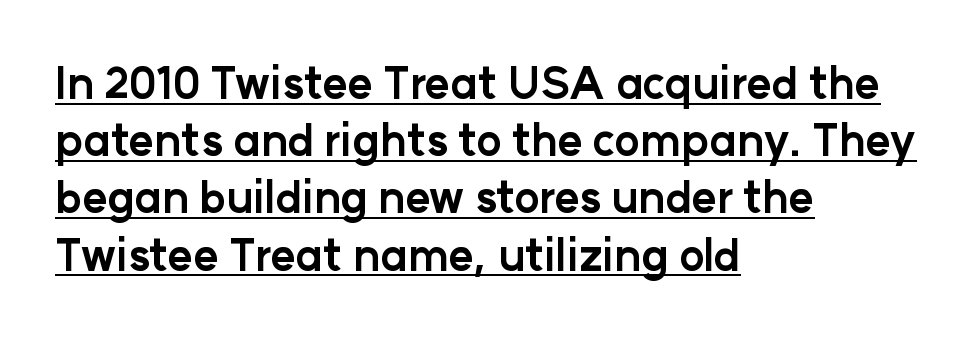
The image shows 43 px bold sans-serif type, upright; set left-aligned, normal line spacing (1.33x), normal letter spacing, underlined; low stroke contrast and a medium x-height.
